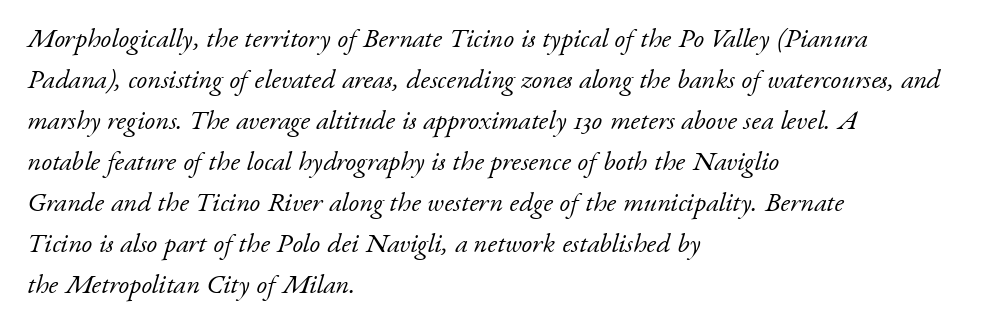
{"italic": "yes", "lean": "right", "slant_degrees": 17, "bold": "no", "underline": "no", "align": "left", "line_spacing": "normal", "line_spacing_ratio": 1.52, "letter_spacing": "normal", "letter_spacing_em": 0.0, "glyph_px": 27}
